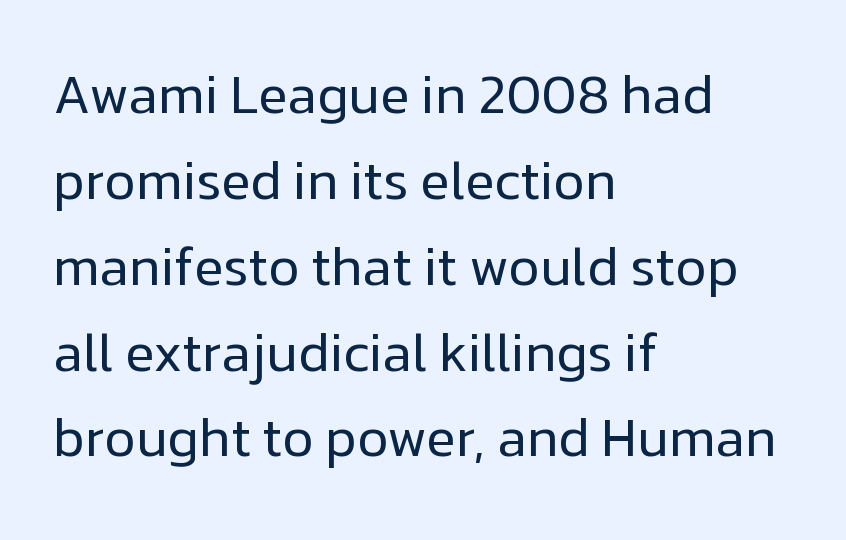
Q: Is the text bold? A: No.
Q: Is the text italic (slanted)? A: No, it is upright.
Q: Is the typeface a serif or a sans-serif typeface? A: Sans-serif.
Q: Is the text underlined? A: No.
Q: How is the paragraph aligned? A: Left-aligned.
Q: Is the spacing between letters normal or unusually wide? A: Normal.
Q: Is the spacing between lines tight, normal or loose? A: Normal.
Q: Width (condensed, normal, or wide)? A: Normal.
Q: Stroke contrast? A: Low.
Q: x-height? A: Medium.
Q: Monospaced? A: No.
